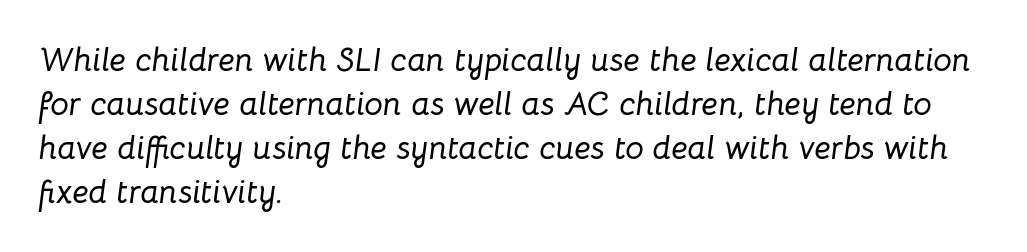
Q: Is the text italic (slanted)? A: Yes, it leans right by about 8 degrees.
Q: Is the text underlined? A: No.
Q: How is the paragraph aligned? A: Left-aligned.
Q: Is the spacing between letters normal or unusually wide? A: Normal.
Q: Is the spacing between lines tight, normal or loose? A: Normal.
Q: Width (condensed, normal, or wide)? A: Normal.
Q: Stroke contrast? A: Low.
Q: x-height? A: Medium.
Q: Monospaced? A: No.
